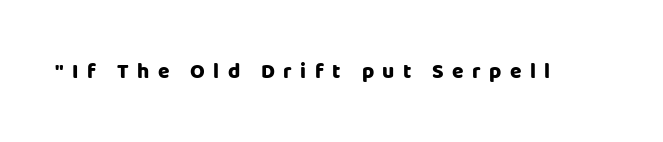
Q: Is the text bold? A: Yes.
Q: Is the text italic (slanted)? A: No, it is upright.
Q: Is the text underlined? A: No.
Q: Is the spacing between letters normal or unusually wide? A: Unusually wide.
